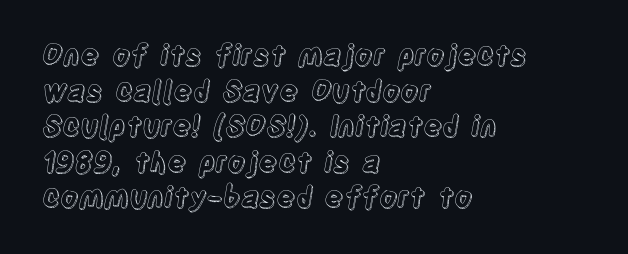
A typesetter would call this proportional, since set widths differ per character. The lines sit at an ordinary, default distance from one another. The baseline area is clear. Glyph-to-glyph distance matches everyday printed text.
